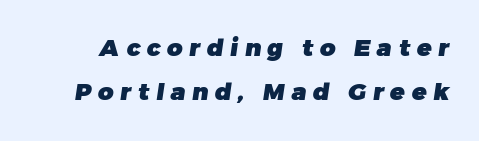
{"bold": "yes", "underline": "no", "line_spacing_ratio": 1.83, "letter_spacing": "wide", "letter_spacing_em": 0.28, "glyph_px": 24}
